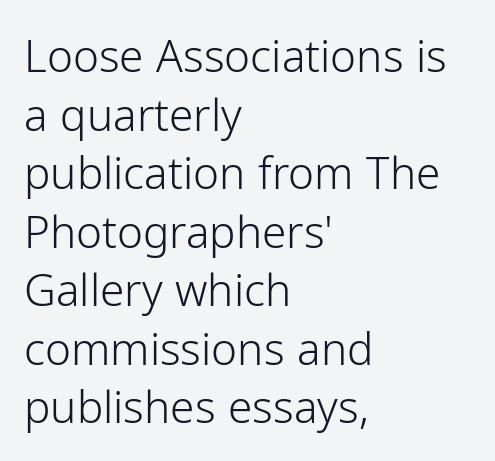
The image shows 44 px light sans-serif type, upright; set left-aligned, normal line spacing (1.33x), normal letter spacing, not underlined; low stroke contrast and a medium x-height.
